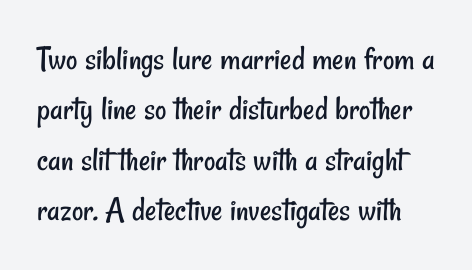
The image shows 35 px regular-weight, condensed sans-serif type; set normal line spacing (1.44x), normal letter spacing, not underlined; low stroke contrast and a small x-height.
